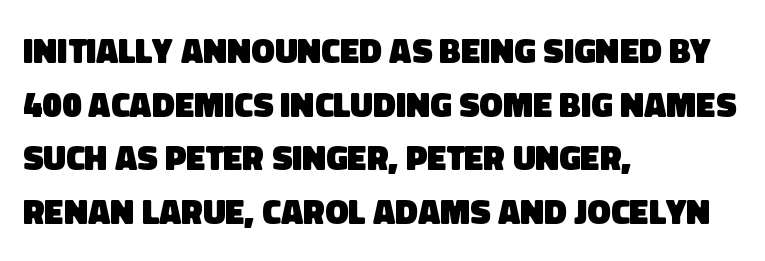
The image shows 35 px heavy sans-serif type; set left-aligned, normal line spacing (1.53x), normal letter spacing, not underlined; low stroke contrast and a large x-height.
